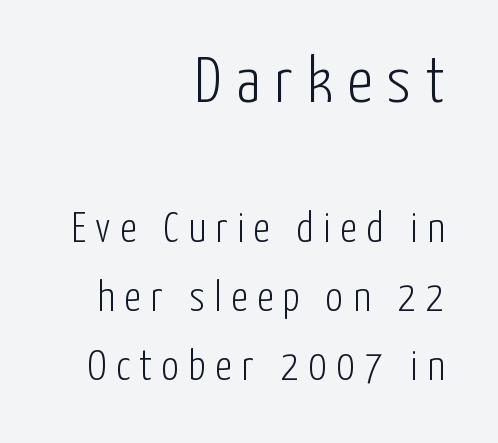
The image shows 65 px light, condensed sans-serif type, upright; set right-aligned, normal line spacing (1.6x), unusually wide letter spacing (+0.22 em), not underlined; the first (top) block is 1.51x larger; low stroke contrast and a medium x-height.
